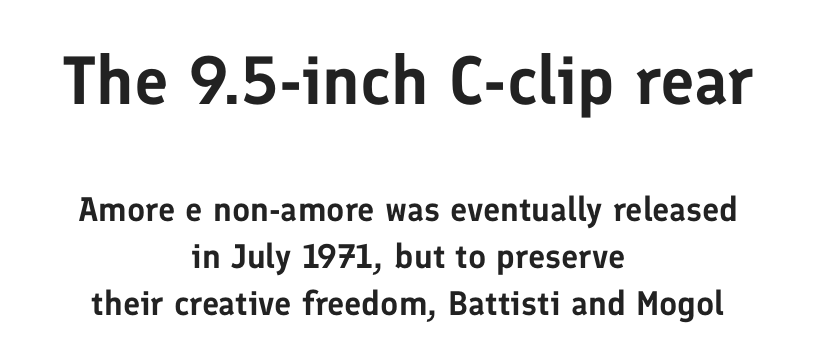
Q: Is the text italic (slanted)? A: No, it is upright.
Q: Is the typeface a serif or a sans-serif typeface? A: Sans-serif.
Q: Is the text underlined? A: No.
Q: How is the paragraph aligned? A: Centered.
Q: Is the spacing between letters normal or unusually wide? A: Normal.
Q: Is the spacing between lines tight, normal or loose? A: Normal.
Q: Which block of text is set in a larger size, the first (top) or the second (bottom)? A: The first (top) one.
Q: Width (condensed, normal, or wide)? A: Normal.
Q: Stroke contrast? A: Low.
Q: x-height? A: Medium.
Q: Monospaced? A: No.
